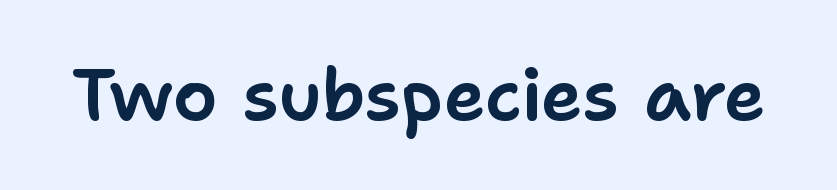
The image shows 71 px sans-serif type, upright; set normal letter spacing, not underlined; low stroke contrast and a medium x-height.
